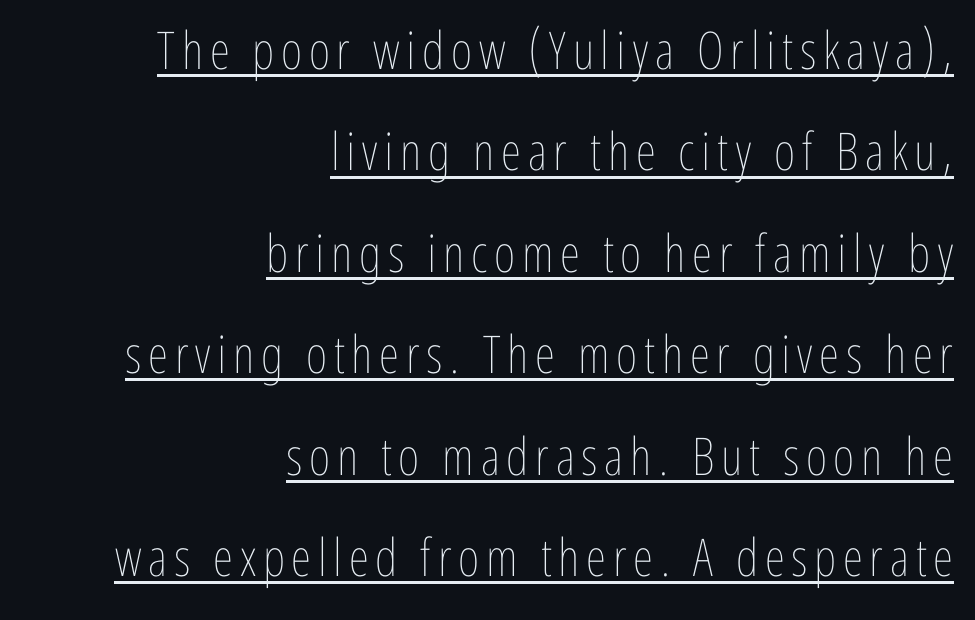
The typesetter chose a ragged-left arrangement here. No italicization has been applied; the sample stays upright. No extra ink here — the face is not bold. Here the designer chose a conventional face with non-uniform glyph widths. Notice how a bar underscores the lettering throughout.
